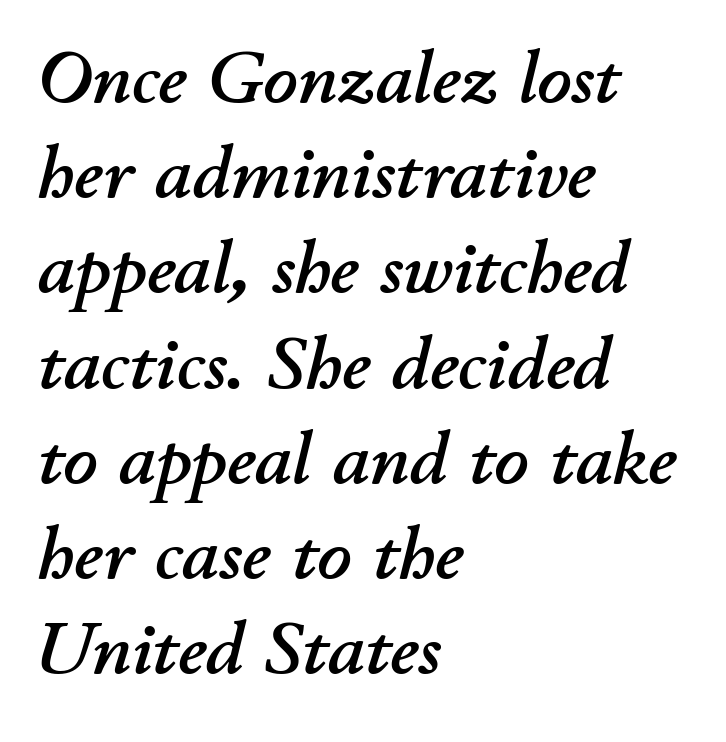
Q: Is the text italic (slanted)? A: Yes, it leans right by about 11 degrees.
Q: Is the text underlined? A: No.
Q: How is the paragraph aligned? A: Left-aligned.
Q: Is the spacing between letters normal or unusually wide? A: Normal.
Q: Is the spacing between lines tight, normal or loose? A: Normal.
Q: Width (condensed, normal, or wide)? A: Normal.
Q: Stroke contrast? A: Low.
Q: x-height? A: Small.
Q: Monospaced? A: No.
